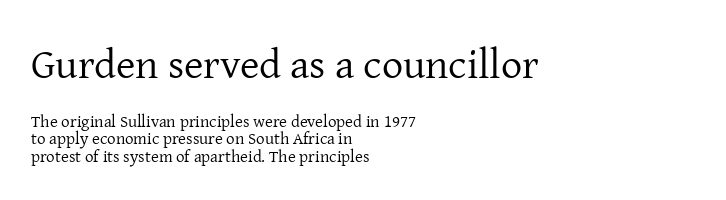
Posture: vertical. Scale decreases going downward across the two blocks. This sample trades vertical openness for compactness between lines. Visually the block forms a straight wall on the left and a jagged coastline on the right.
